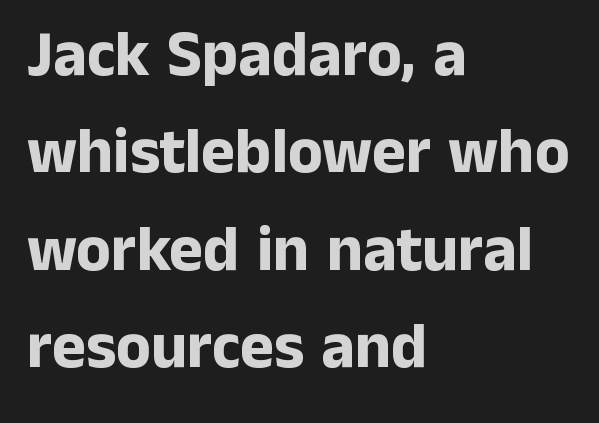
Q: Is the text bold? A: Yes.
Q: Is the text italic (slanted)? A: No, it is upright.
Q: Is the typeface a serif or a sans-serif typeface? A: Sans-serif.
Q: Is the text underlined? A: No.
Q: How is the paragraph aligned? A: Left-aligned.
Q: Is the spacing between letters normal or unusually wide? A: Normal.
Q: Is the spacing between lines tight, normal or loose? A: Normal.
Q: Width (condensed, normal, or wide)? A: Normal.
Q: Stroke contrast? A: Low.
Q: x-height? A: Medium.
Q: Monospaced? A: No.
